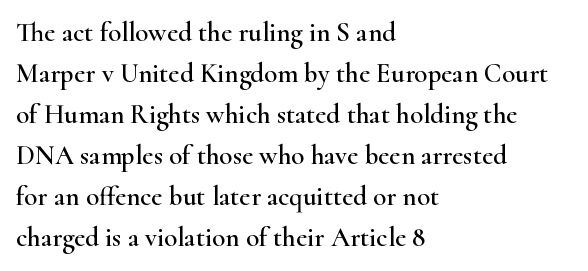
The image shows 27 px text type, upright; set left-aligned, normal line spacing (1.52x), normal letter spacing, not underlined.
